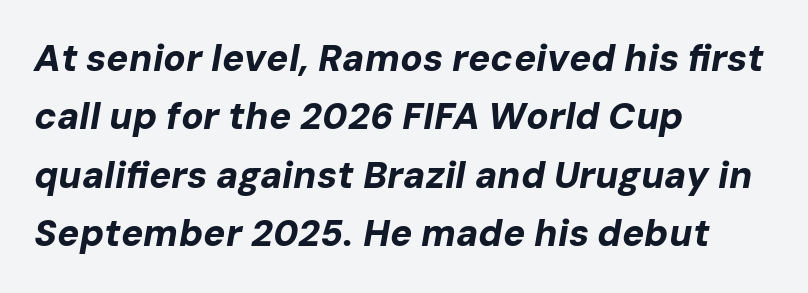
Q: Is the text bold? A: Yes.
Q: Is the text italic (slanted)? A: Yes, it leans right by about 10 degrees.
Q: Is the text underlined? A: No.
Q: How is the paragraph aligned? A: Left-aligned.
Q: Is the spacing between letters normal or unusually wide? A: Normal.
Q: Is the spacing between lines tight, normal or loose? A: Normal.
Q: Width (condensed, normal, or wide)? A: Normal.
Q: Stroke contrast? A: Low.
Q: x-height? A: Medium.
Q: Monospaced? A: No.
